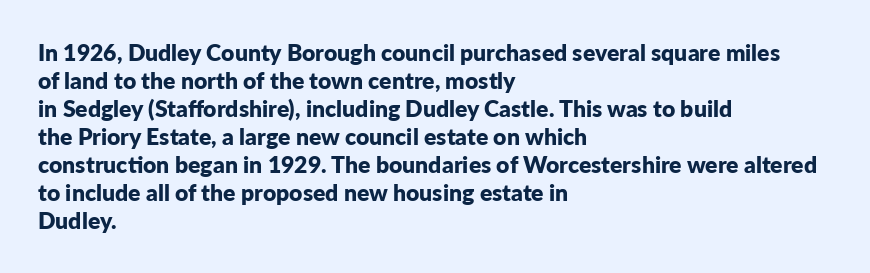
Look at the stroke-to-counter ratio: heavy, a bold. Ordinary non-slanted type is in use. The baseline area is clear. The setting favours the left margin, as ordinary paragraphs usually do. Look at the tracking — it's just the regular setting, nothing added.
